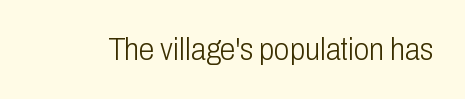
Here the designer chose a conventional face with non-uniform glyph widths. Serif or sans? Sans — the stroke terminals are bare. The lettering holds an erect, upright posture throughout. A quiet, ordinary-to-light weight characterises the typeface. The gaps between neighbouring characters are ordinary and unremarkable.
